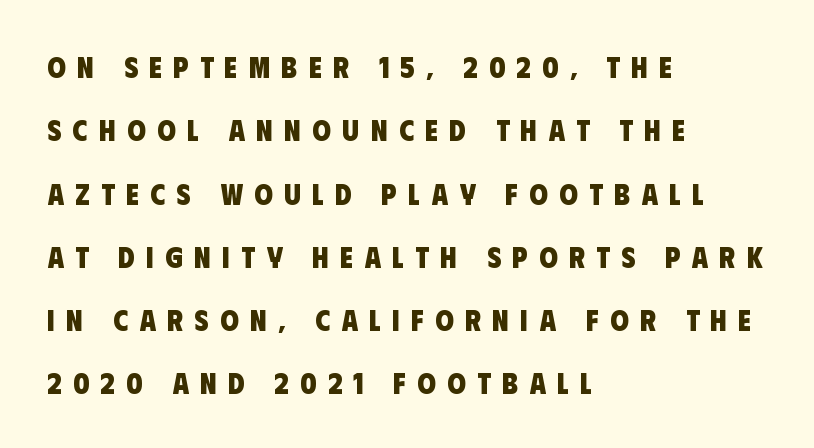
Q: Is the text bold? A: Yes.
Q: Is the typeface a serif or a sans-serif typeface? A: Sans-serif.
Q: Is the text underlined? A: No.
Q: How is the paragraph aligned? A: Left-aligned.
Q: Is the spacing between letters normal or unusually wide? A: Unusually wide.
Q: Is the spacing between lines tight, normal or loose? A: Loose.
Q: Width (condensed, normal, or wide)? A: Condensed.
Q: Stroke contrast? A: Low.
Q: x-height? A: Large.
Q: Monospaced? A: No.
